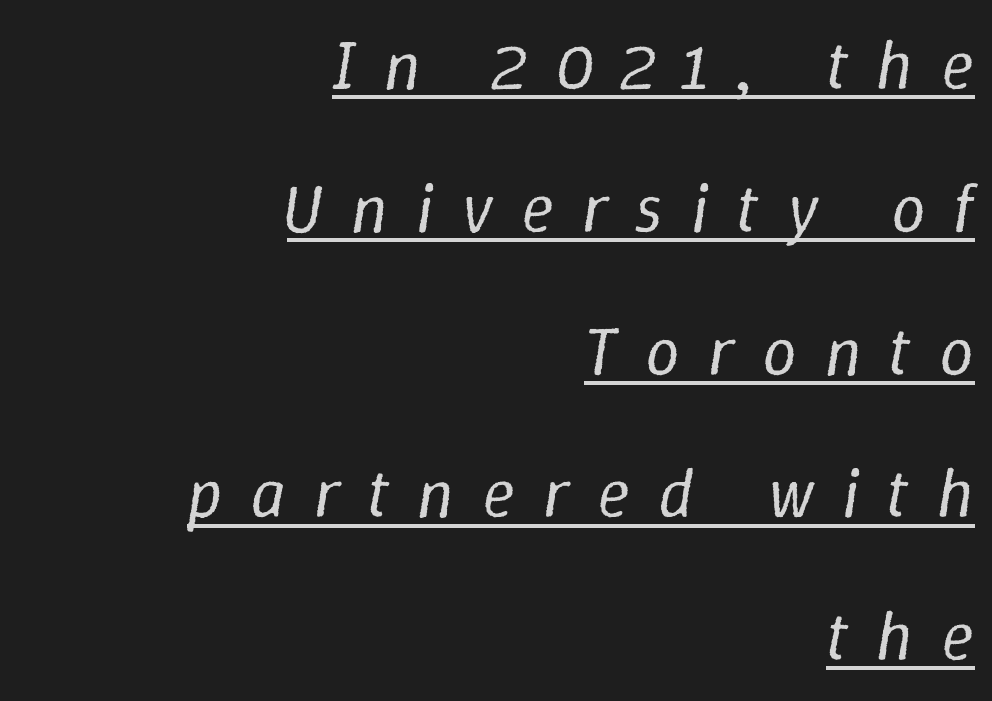
Q: Is the text bold? A: No.
Q: Is the text italic (slanted)? A: Yes, it leans right by about 9 degrees.
Q: Is the text underlined? A: Yes.
Q: How is the paragraph aligned? A: Right-aligned.
Q: Is the spacing between letters normal or unusually wide? A: Unusually wide.
Q: Is the spacing between lines tight, normal or loose? A: Loose.
Q: Width (condensed, normal, or wide)? A: Normal.
Q: Stroke contrast? A: Low.
Q: x-height? A: Medium.
Q: Monospaced? A: No.
